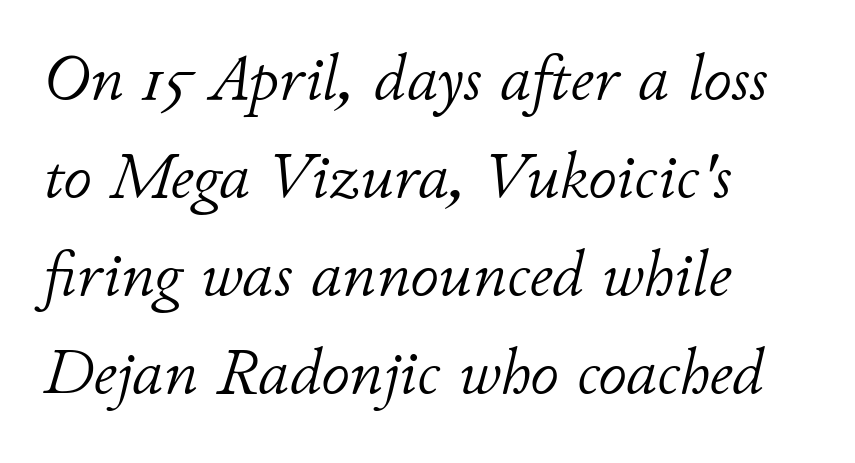
Q: Is the text bold? A: No.
Q: Is the text italic (slanted)? A: Yes, it leans right by about 11 degrees.
Q: Is the text underlined? A: No.
Q: How is the paragraph aligned? A: Left-aligned.
Q: Is the spacing between letters normal or unusually wide? A: Normal.
Q: Is the spacing between lines tight, normal or loose? A: Normal.
Q: Width (condensed, normal, or wide)? A: Normal.
Q: Stroke contrast? A: Low.
Q: x-height? A: Small.
Q: Monospaced? A: No.
